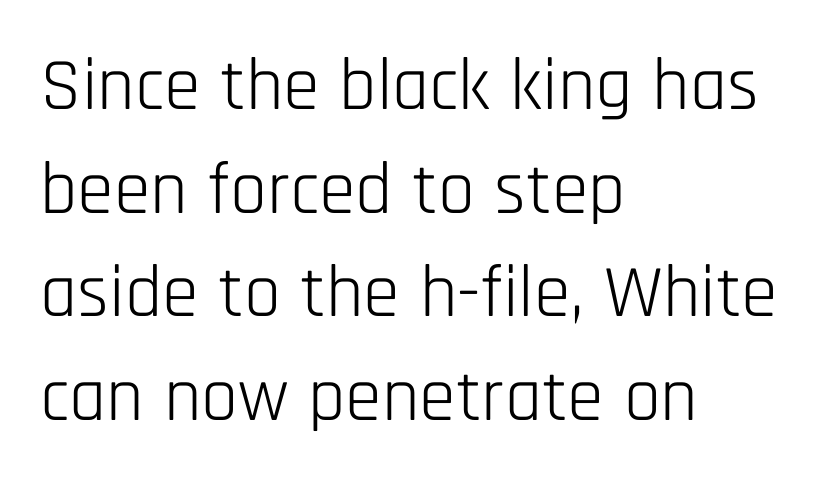
The letters look calm and open, with moderate or lighter stems. Letter spacing: default. Is there much room between lines? A standard amount, neither cramped nor airy. Tall strokes in this sample are plumb rather than angled. These lines stack with their left ends in a neat column. Just letters on the line, the space beneath them empty.
